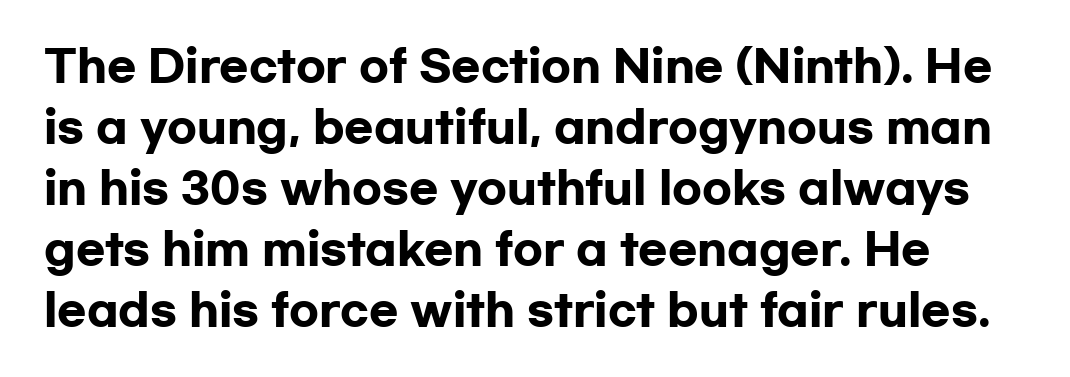
{"serif": "no", "italic": "no", "bold": "yes", "weight": "heavy", "width": "wide", "stroke_contrast": "low", "x_height": "medium", "monospaced": "no", "underline": "no", "line_spacing": "normal", "line_spacing_ratio": 1.42, "letter_spacing": "normal", "letter_spacing_em": 0.0, "glyph_px": 43}
